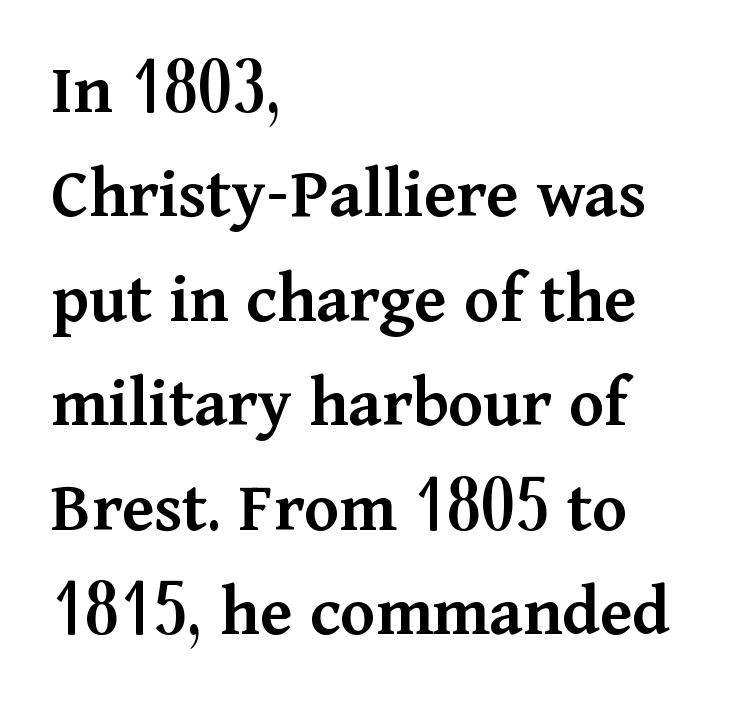
The image shows 73 px semibold serif type, upright; set left-aligned, normal line spacing (1.43x), normal letter spacing, not underlined; medium stroke contrast and a medium x-height.
